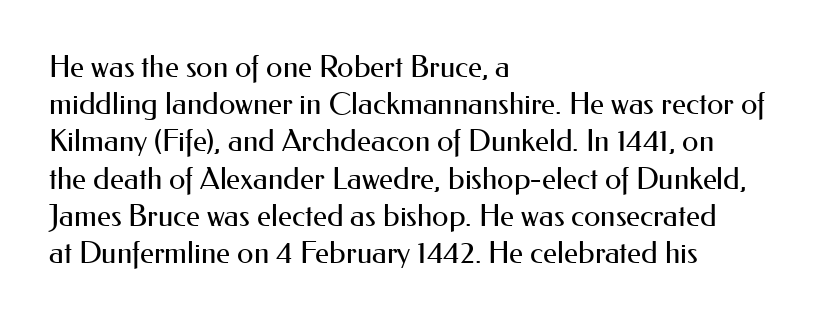
{"serif": "no", "italic": "no", "bold": "no", "weight": "regular", "width": "normal", "stroke_contrast": "medium", "x_height": "small", "monospaced": "no", "underline": "no", "align": "left", "line_spacing_ratio": 1.24, "letter_spacing": "normal", "letter_spacing_em": 0.0, "glyph_px": 30}
